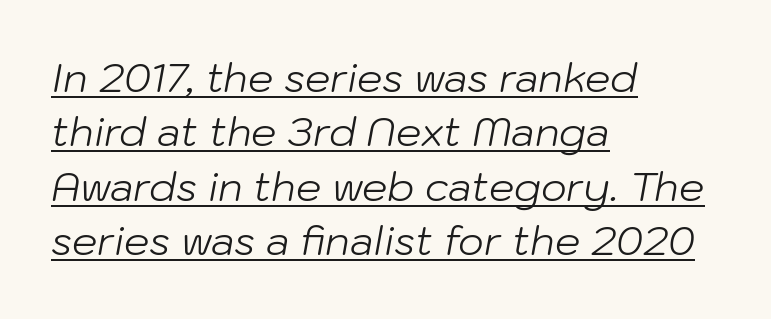
You can tell it's italic because the verticals aren't actually vertical. This rendering features underlined lettering. Compared with typical body copy, the letter spacing here is the same. Interline gaps are of average width in this sample. Do the characters align in a grid? No, the font is proportional. Line beginnings align vertically; line endings do not.
